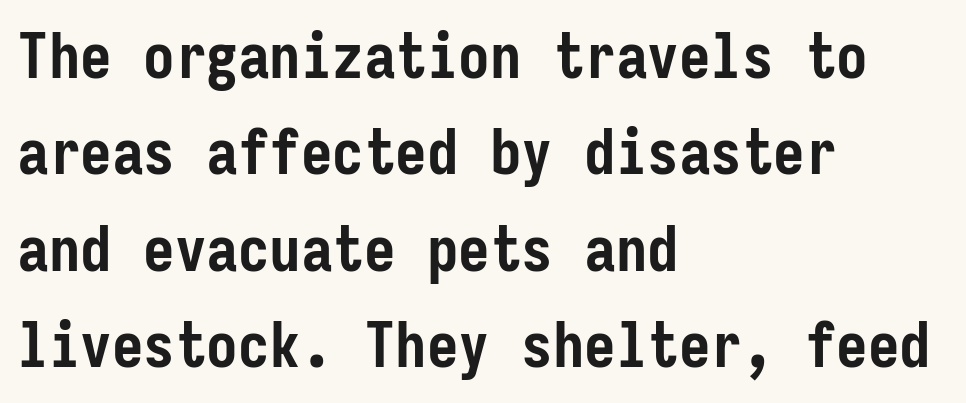
{"serif": "no", "italic": "no", "bold": "yes", "weight": "semibold", "width": "condensed", "stroke_contrast": "low", "x_height": "medium", "monospaced": "yes", "underline": "no", "align": "left", "line_spacing": "normal", "line_spacing_ratio": 1.53, "letter_spacing": "normal", "letter_spacing_em": 0.0, "glyph_px": 63}
